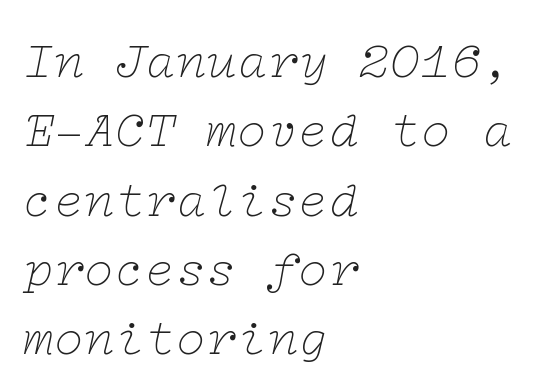
The image shows 51 px thin, wide serif type, italic (leaning right); set left-aligned, normal line spacing (1.36x), normal letter spacing, not underlined; low stroke contrast and a medium x-height.
